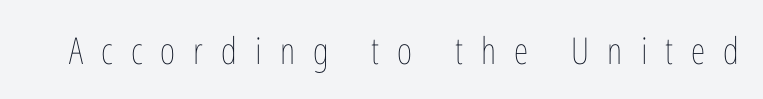
The image shows 37 px thin, condensed type, upright; set unusually wide letter spacing (+0.49 em), not underlined; low stroke contrast and a medium x-height.
